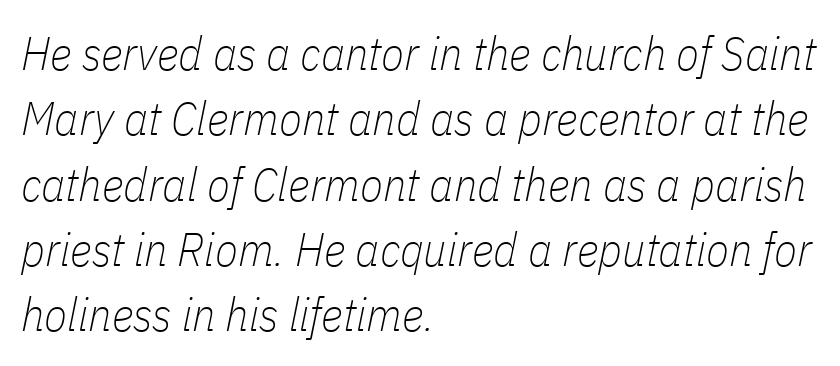
Q: Is the text bold? A: No.
Q: Is the text italic (slanted)? A: Yes, it leans right by about 11 degrees.
Q: Is the text underlined? A: No.
Q: How is the paragraph aligned? A: Left-aligned.
Q: Is the spacing between letters normal or unusually wide? A: Normal.
Q: Is the spacing between lines tight, normal or loose? A: Normal.
Q: Width (condensed, normal, or wide)? A: Condensed.
Q: Stroke contrast? A: Low.
Q: x-height? A: Medium.
Q: Monospaced? A: No.
